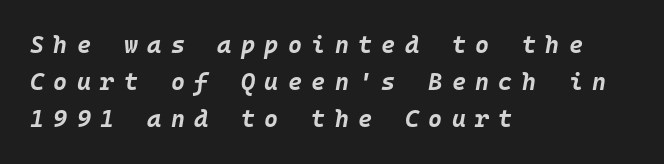
Slanted lettering throughout. This sample keeps an unexceptional amount of space between lines. Here the glyphs are tracked loosely, breaking word shapes into spaced letters. Students, this is bold: see how much ink each stroke carries.
